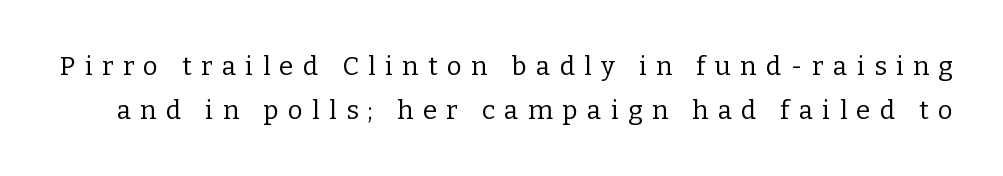
Q: Is the text bold? A: No.
Q: Is the text italic (slanted)? A: No, it is upright.
Q: Is the text underlined? A: No.
Q: Is the spacing between letters normal or unusually wide? A: Unusually wide.
Q: Is the spacing between lines tight, normal or loose? A: Normal.
